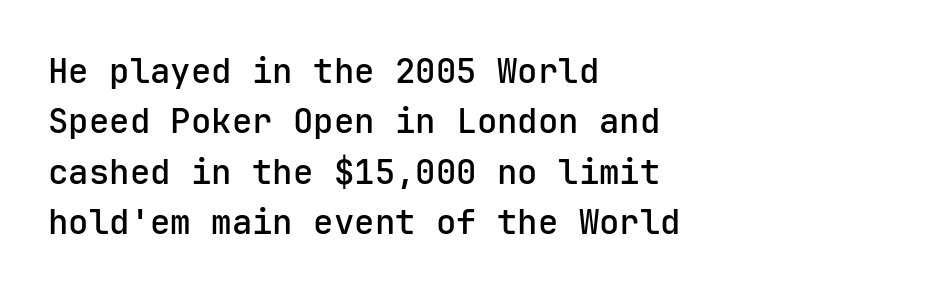
Q: Is the text bold? A: Semi-bold.
Q: Is the text italic (slanted)? A: No, it is upright.
Q: Is the typeface a serif or a sans-serif typeface? A: Sans-serif.
Q: Is the text underlined? A: No.
Q: How is the paragraph aligned? A: Left-aligned.
Q: Is the spacing between letters normal or unusually wide? A: Normal.
Q: Is the spacing between lines tight, normal or loose? A: Normal.
Q: Width (condensed, normal, or wide)? A: Normal.
Q: Stroke contrast? A: Low.
Q: x-height? A: Medium.
Q: Monospaced? A: Yes.
